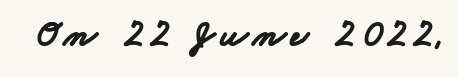
The gap between lines stays unmarked. The face used here has the dense, thick strokes of a bold. Is this a sans? Yes — the strokes have no serifs. The passage shown is typed in a proportional face where columns would drift.
